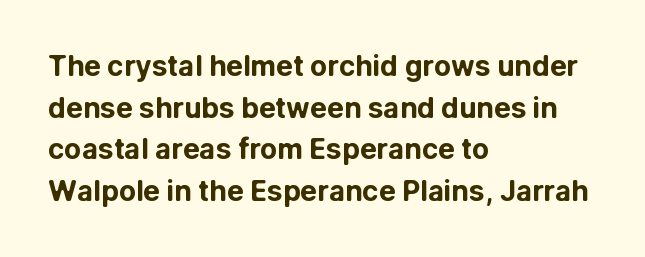
{"serif": "no", "italic": "no", "bold": "yes", "weight": "bold", "width": "normal", "stroke_contrast": "low", "x_height": "medium", "monospaced": "no", "underline": "no", "align": "left", "line_spacing": "normal", "line_spacing_ratio": 1.49, "letter_spacing": "normal", "letter_spacing_em": 0.0, "glyph_px": 28}
